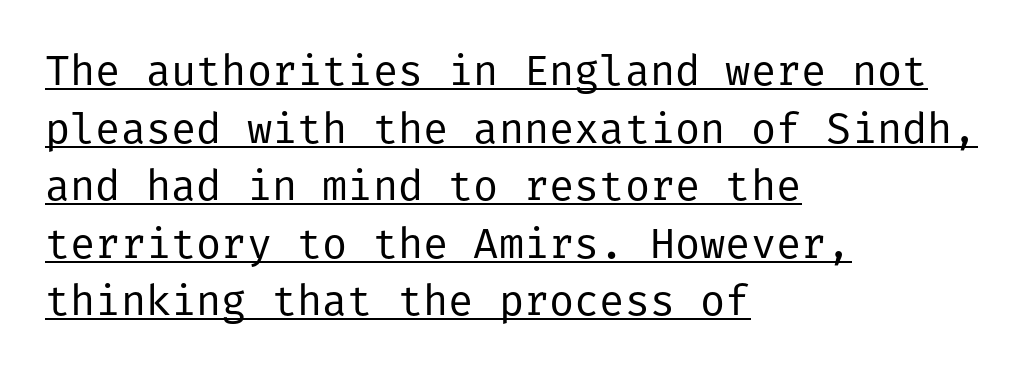
Somebody hit Ctrl+U on this one — the words are underlined. Check where the strokes stop: nothing finishes them off — pure sans. The letters sit at their default tracking, neither squeezed nor spread. Weight: not bold — regular or lighter. This is roman type, the default non-slanted kind. Left-aligned paragraph, ragged on the right.
